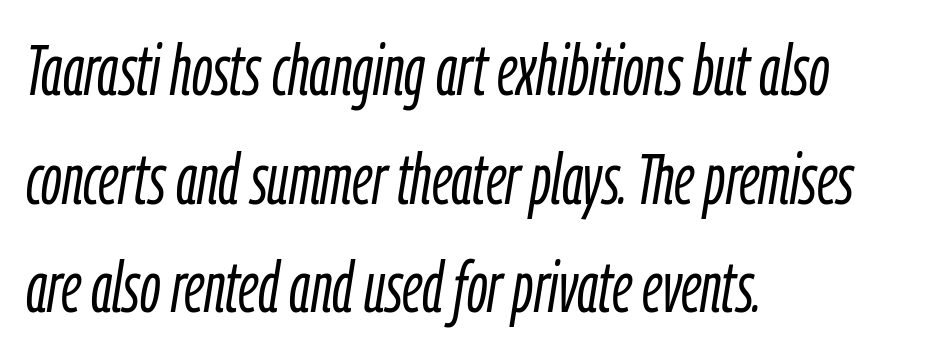
The face used here is proportionally spaced, like ordinary book or web type. If you measured baseline to baseline, you'd find a middling distance. The gap between lines stays unmarked. The lines are quadded left. Designer's note — italics engaged.
